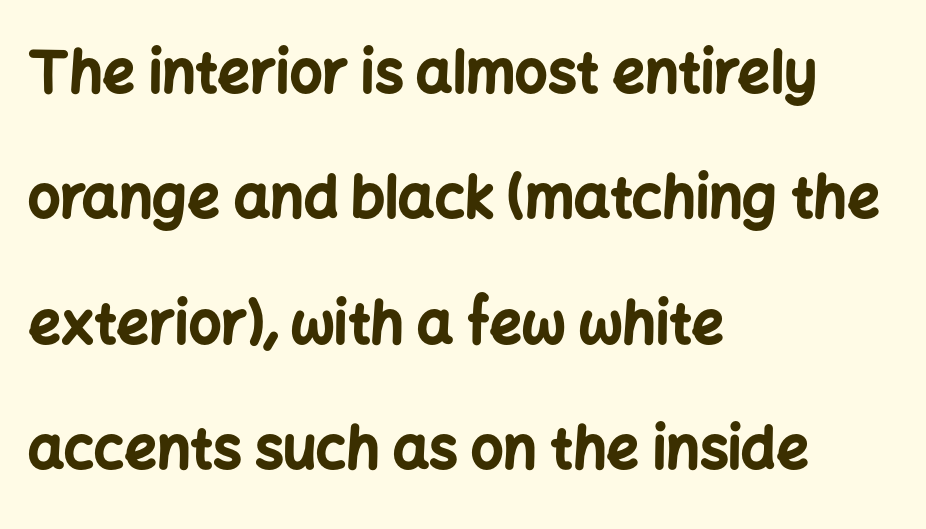
Line starts are locked; line ends wander. Is there any slant? The stems are plumb. Check under the words: just untouched page. Observe the absence of serifs on each vertical stroke in this sample. Nobody touched the tracking dial on this one. The glyphs have the mass of a bold cut.
